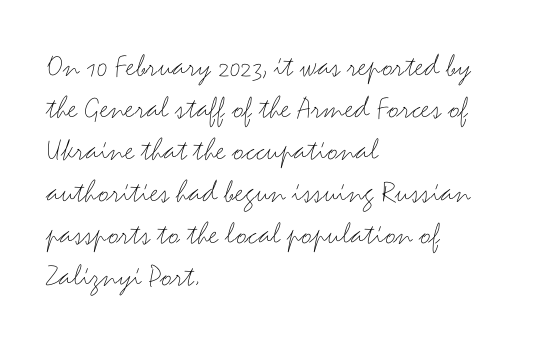
The image shows 33 px thin, wide sans-serif type; set left-aligned, normal line spacing (1.27x), normal letter spacing, not underlined; medium stroke contrast and a small x-height.
